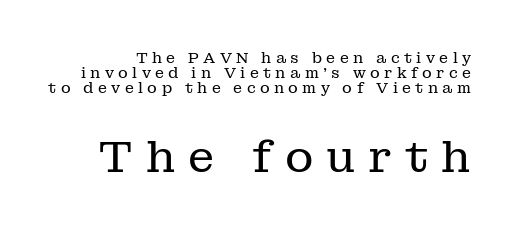
{"serif": "yes", "italic": "no", "bold": "no", "weight": "regular", "width": "normal", "stroke_contrast": "low", "x_height": "medium", "monospaced": "no", "underline": "no", "line_spacing": "tight", "line_spacing_ratio": 1.0, "letter_spacing": "wide", "letter_spacing_em": 0.29, "larger_block": "second", "size_ratio": 2.93, "glyph_px": 44}
